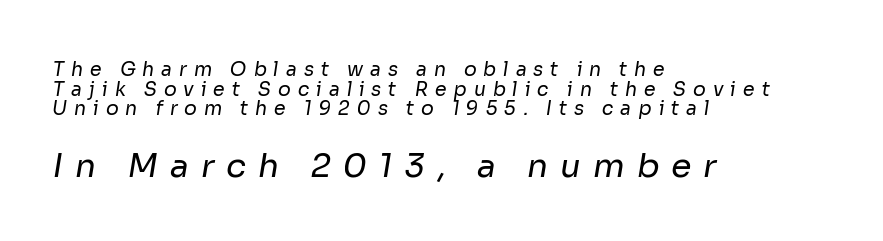
Q: Is the text bold? A: No.
Q: Is the typeface a serif or a sans-serif typeface? A: Sans-serif.
Q: Is the text underlined? A: No.
Q: How is the paragraph aligned? A: Left-aligned.
Q: Is the spacing between letters normal or unusually wide? A: Unusually wide.
Q: Is the spacing between lines tight, normal or loose? A: Tight.
Q: Which block of text is set in a larger size, the first (top) or the second (bottom)? A: The second (bottom) one.
Q: Width (condensed, normal, or wide)? A: Normal.
Q: Stroke contrast? A: Low.
Q: x-height? A: Medium.
Q: Monospaced? A: No.
